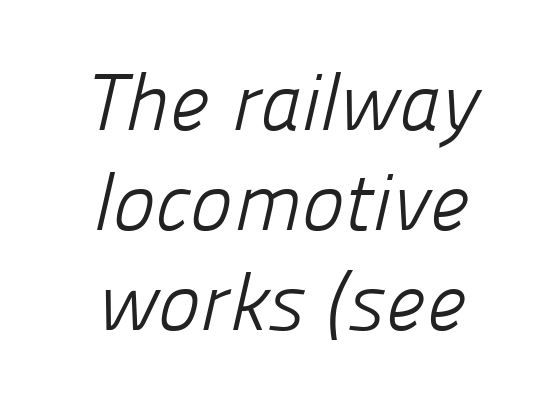
{"serif": "no", "bold": "no", "weight": "light", "width": "normal", "stroke_contrast": "low", "x_height": "medium", "monospaced": "no", "underline": "no", "align": "center", "line_spacing": "normal", "line_spacing_ratio": 1.25, "letter_spacing": "normal", "letter_spacing_em": 0.0, "glyph_px": 80}
